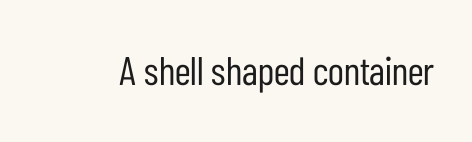
{"serif": "no", "italic": "no", "bold": "no", "weight": "regular", "width": "condensed", "stroke_contrast": "low", "x_height": "medium", "monospaced": "no", "underline": "no", "letter_spacing": "normal", "letter_spacing_em": 0.0, "glyph_px": 40}
